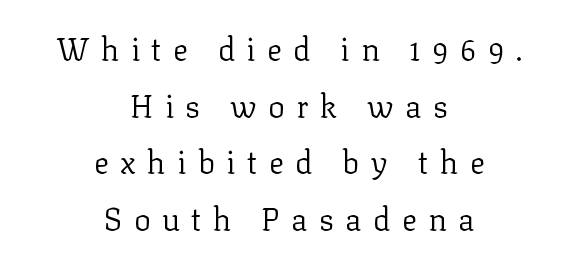
Q: Is the text bold? A: No.
Q: Is the text italic (slanted)? A: No, it is upright.
Q: Is the typeface a serif or a sans-serif typeface? A: Serif.
Q: Is the text underlined? A: No.
Q: How is the paragraph aligned? A: Centered.
Q: Is the spacing between letters normal or unusually wide? A: Unusually wide.
Q: Width (condensed, normal, or wide)? A: Normal.
Q: Stroke contrast? A: Low.
Q: x-height? A: Medium.
Q: Monospaced? A: No.
